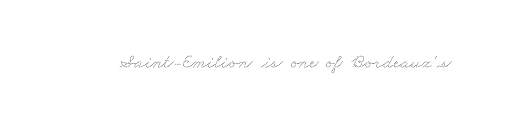
{"bold": "no", "underline": "no", "letter_spacing": "normal", "letter_spacing_em": 0.0, "glyph_px": 20}
